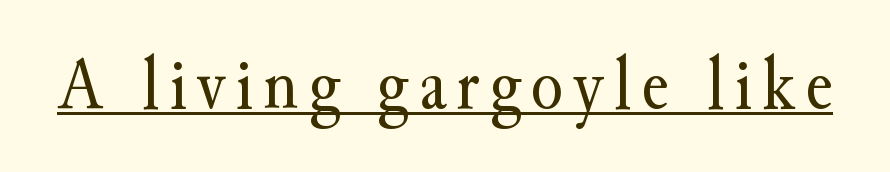
Here the designer chose a conventional face with non-uniform glyph widths. Serifs: yes, visible at the terminals of the letterforms. No extra ink here — the face is not bold. The rendered words wear a rule along their underside. Designer's note — italics off, roman on.
